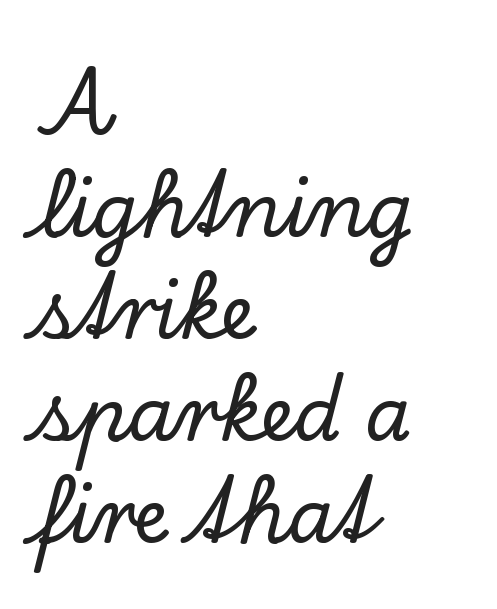
{"serif": "yes", "width": "normal", "stroke_contrast": "low", "x_height": "small", "monospaced": "no", "underline": "no", "align": "left", "line_spacing": "normal", "line_spacing_ratio": 1.36, "letter_spacing": "normal", "letter_spacing_em": 0.0, "glyph_px": 75}
